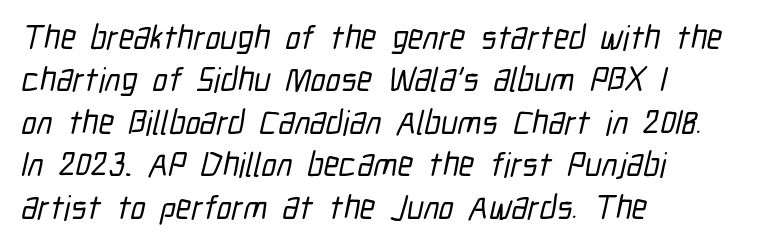
Q: Is the typeface a serif or a sans-serif typeface? A: Sans-serif.
Q: Is the text underlined? A: No.
Q: How is the paragraph aligned? A: Left-aligned.
Q: Is the spacing between letters normal or unusually wide? A: Normal.
Q: Is the spacing between lines tight, normal or loose? A: Normal.
Q: Width (condensed, normal, or wide)? A: Condensed.
Q: Stroke contrast? A: Low.
Q: x-height? A: Medium.
Q: Monospaced? A: No.
